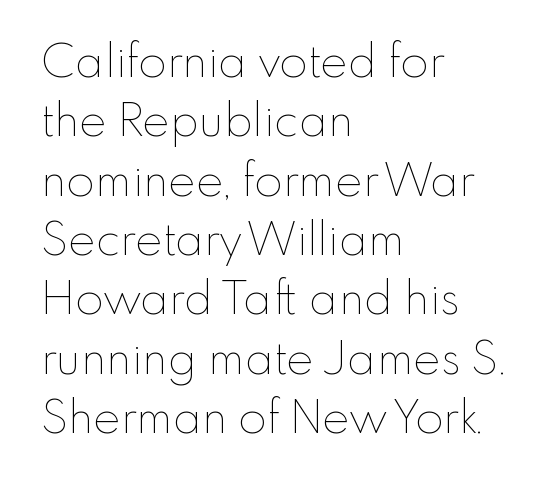
{"italic": "no", "bold": "no", "weight": "thin", "width": "normal", "stroke_contrast": "low", "x_height": "small", "monospaced": "no", "underline": "no", "align": "left", "line_spacing": "normal", "line_spacing_ratio": 1.29, "letter_spacing": "normal", "letter_spacing_em": 0.0, "glyph_px": 46}
